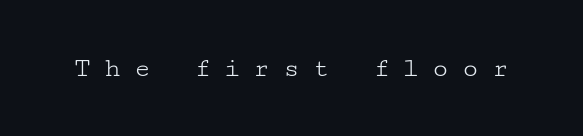
{"serif": "yes", "italic": "no", "bold": "no", "weight": "light", "width": "wide", "stroke_contrast": "low", "x_height": "medium", "underline": "no", "letter_spacing": "wide", "letter_spacing_em": 0.46, "glyph_px": 28}
